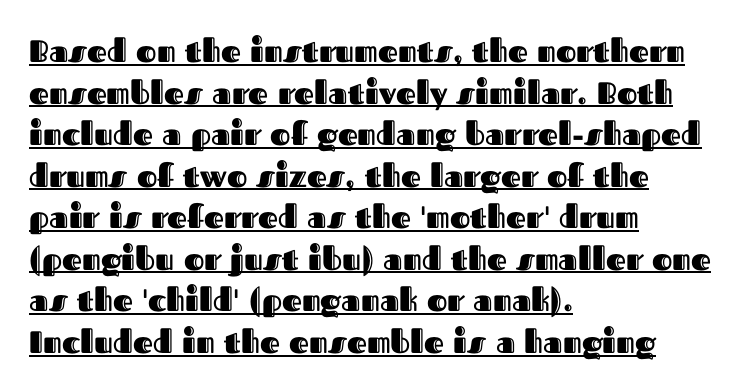
{"italic": "no", "width": "normal", "x_height": "medium", "monospaced": "no", "underline": "yes", "align": "left", "line_spacing": "normal", "line_spacing_ratio": 1.34, "letter_spacing": "normal", "letter_spacing_em": 0.0, "glyph_px": 31}
